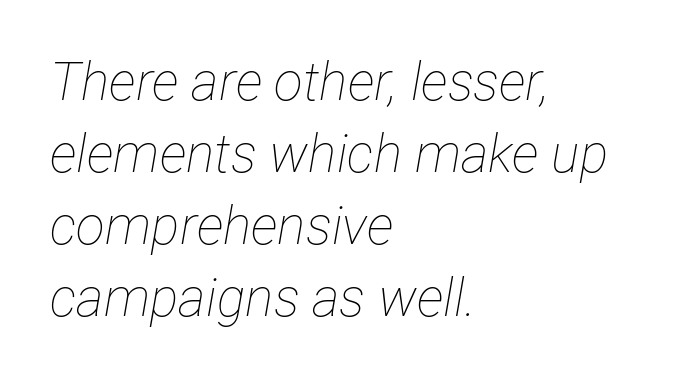
The image shows 53 px thin, condensed type, italic (leaning right); set left-aligned, normal line spacing (1.36x), normal letter spacing, not underlined; low stroke contrast and a medium x-height.
